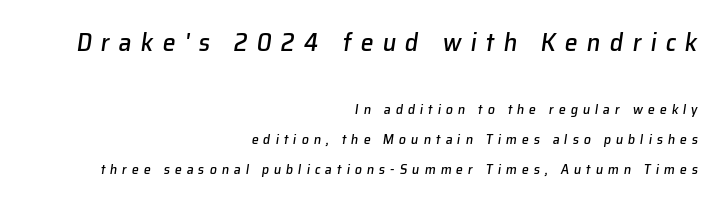
The image shows 26 px text type, italic (leaning right); set right-aligned, loose line spacing (2.14x), unusually wide letter spacing (+0.35 em), not underlined; the first (top) block is 1.86x larger.
